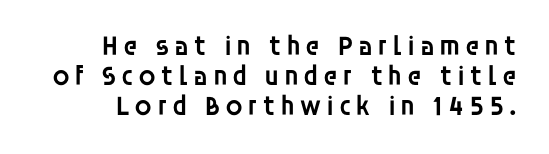
Q: Is the text bold? A: Semi-bold.
Q: Is the text italic (slanted)? A: No, it is upright.
Q: Is the typeface a serif or a sans-serif typeface? A: Sans-serif.
Q: Is the text underlined? A: No.
Q: Is the spacing between lines tight, normal or loose? A: Tight.
Q: Width (condensed, normal, or wide)? A: Normal.
Q: Stroke contrast? A: Low.
Q: x-height? A: Large.
Q: Monospaced? A: No.
